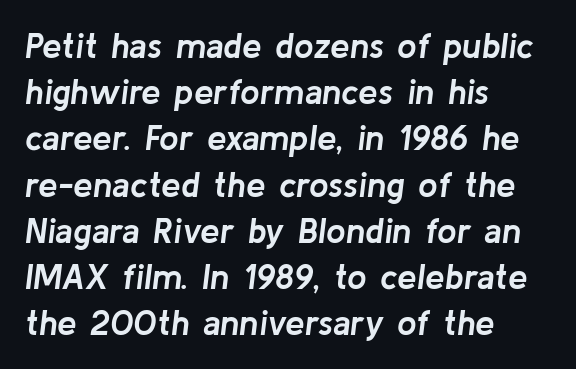
Q: Is the text bold? A: Yes.
Q: Is the text italic (slanted)? A: Yes, it leans right by about 8 degrees.
Q: Is the text underlined? A: No.
Q: How is the paragraph aligned? A: Left-aligned.
Q: Is the spacing between letters normal or unusually wide? A: Normal.
Q: Is the spacing between lines tight, normal or loose? A: Normal.
Q: Width (condensed, normal, or wide)? A: Normal.
Q: Stroke contrast? A: Low.
Q: x-height? A: Medium.
Q: Monospaced? A: No.
